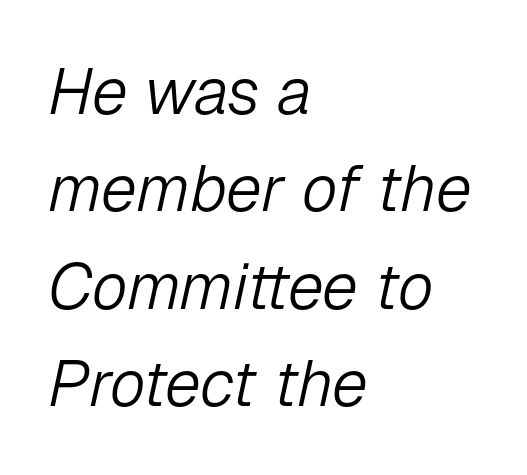
The image shows 65 px light type, italic (leaning right); set left-aligned, normal line spacing (1.5x), normal letter spacing, not underlined; low stroke contrast and a medium x-height.
